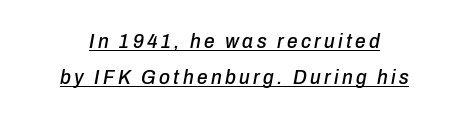
Q: Is the text italic (slanted)? A: Yes, it leans right by about 10 degrees.
Q: Is the text underlined? A: Yes.
Q: How is the paragraph aligned? A: Centered.
